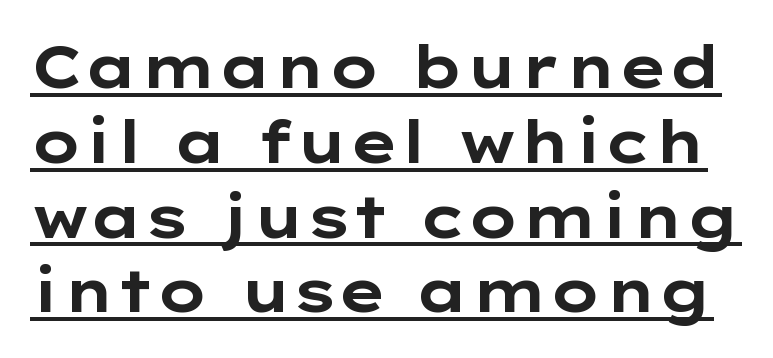
The font's upright variant was chosen for this text. Leading matches the norm, producing a regular column. Look at the stroke-to-counter ratio: heavy, a bold. The lettering is marked with a stroke running underneath it. Regarding serifs, this sample does without them.
